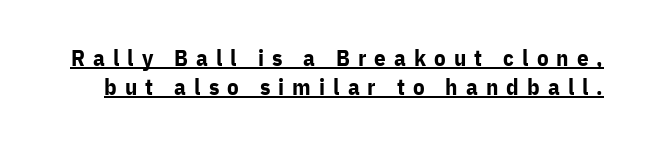
How would I describe the line gaps? Plain and ordinary. Tracking here is generous; glyphs stand well apart from one another. Glance below the letters and you will spot a drawn line. Posture: vertical.
